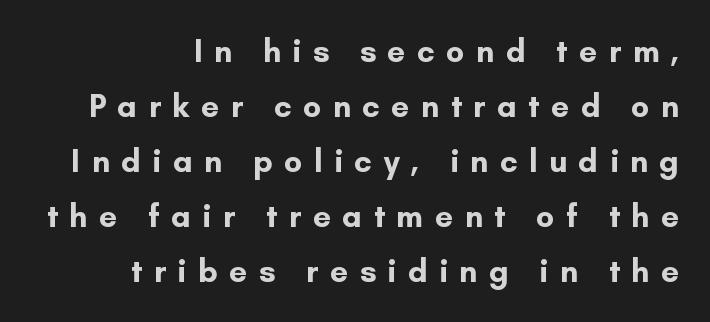
The image shows 32 px bold sans-serif type, upright; set right-aligned, line spacing 1.72x, unusually wide letter spacing (+0.36 em), not underlined; low stroke contrast and a small x-height.
